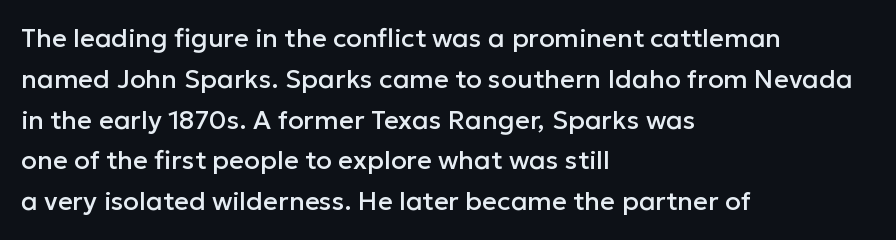
{"italic": "no", "underline": "no", "align": "left", "line_spacing": "normal", "line_spacing_ratio": 1.57, "letter_spacing": "normal", "letter_spacing_em": 0.0, "glyph_px": 26}
